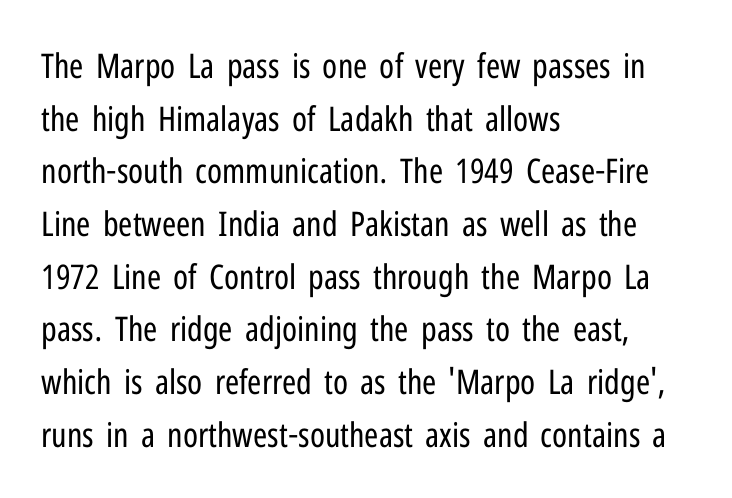
{"serif": "no", "italic": "no", "bold": "no", "weight": "regular", "width": "condensed", "stroke_contrast": "low", "x_height": "medium", "monospaced": "no", "underline": "no", "align": "left", "line_spacing": "normal", "line_spacing_ratio": 1.55, "letter_spacing": "normal", "letter_spacing_em": 0.0, "glyph_px": 34}
